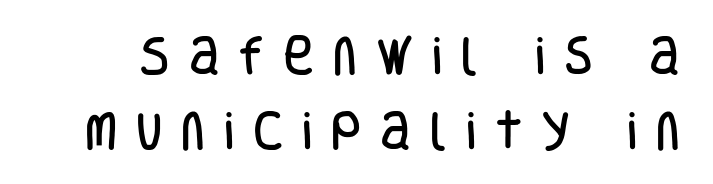
{"serif": "no", "italic": "no", "width": "condensed", "stroke_contrast": "low", "x_height": "large", "monospaced": "no", "underline": "no", "line_spacing_ratio": 1.78, "letter_spacing": "wide", "letter_spacing_em": 0.45, "glyph_px": 42}
